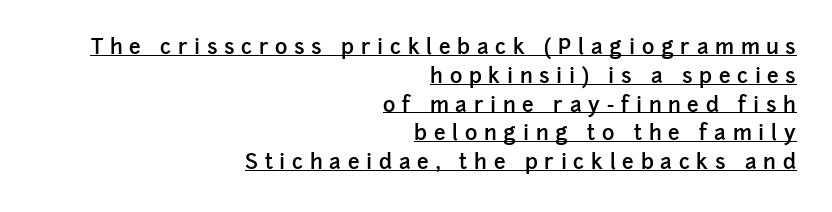
{"italic": "no", "bold": "semi", "underline": "yes", "align": "right", "line_spacing": "normal", "line_spacing_ratio": 1.37, "letter_spacing": "wide", "letter_spacing_em": 0.32, "glyph_px": 21}
